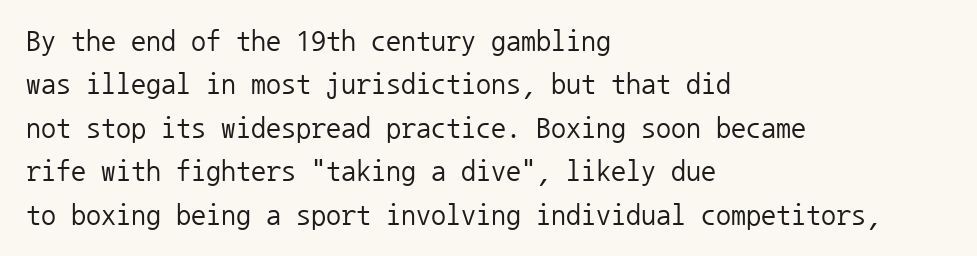
Q: Is the text bold? A: No.
Q: Is the text italic (slanted)? A: No, it is upright.
Q: Is the typeface a serif or a sans-serif typeface? A: Sans-serif.
Q: Is the text underlined? A: No.
Q: How is the paragraph aligned? A: Left-aligned.
Q: Is the spacing between letters normal or unusually wide? A: Normal.
Q: Is the spacing between lines tight, normal or loose? A: Normal.
Q: Width (condensed, normal, or wide)? A: Normal.
Q: Stroke contrast? A: Low.
Q: x-height? A: Medium.
Q: Monospaced? A: Yes.
